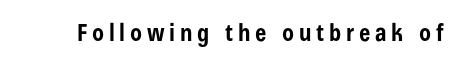
The image shows 24 px bold type, upright; set unusually wide letter spacing (+0.2 em), not underlined.
